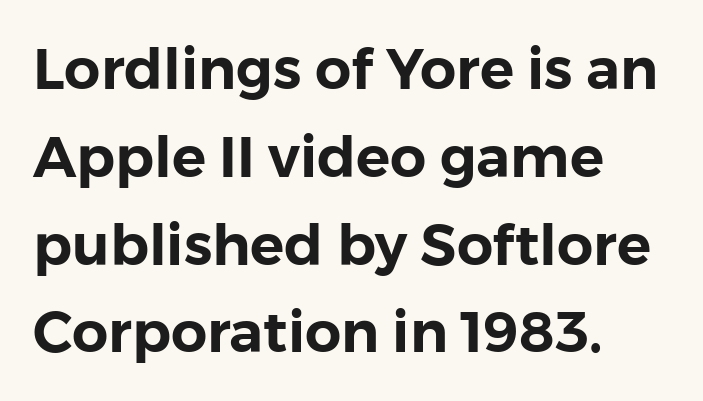
{"serif": "no", "italic": "no", "width": "normal", "x_height": "medium", "monospaced": "no", "underline": "no", "align": "left", "line_spacing": "normal", "line_spacing_ratio": 1.54, "letter_spacing": "normal", "letter_spacing_em": 0.0, "glyph_px": 57}
